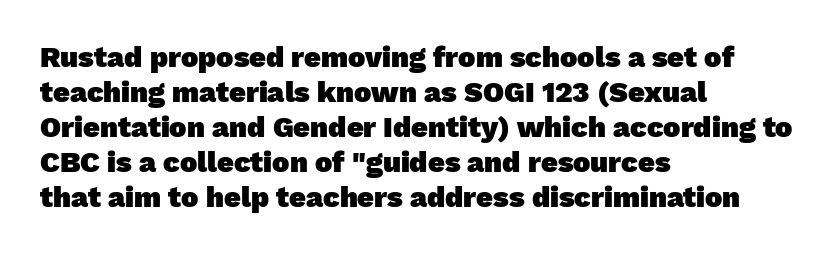
{"serif": "no", "bold": "yes", "weight": "heavy", "width": "normal", "stroke_contrast": "low", "x_height": "medium", "monospaced": "no", "underline": "no", "align": "left", "line_spacing_ratio": 1.21, "letter_spacing": "normal", "letter_spacing_em": 0.0, "glyph_px": 29}
